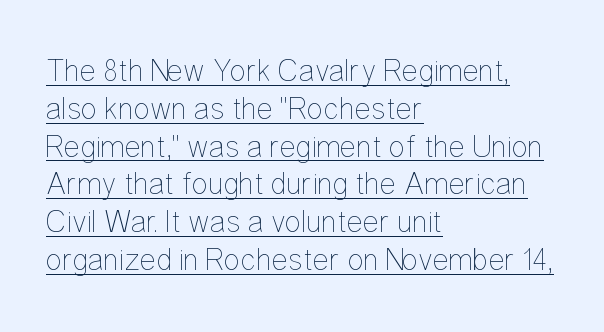
The lettering is marked with a stroke running underneath it. Is the letter spacing exaggerated? No — it looks like the ordinary default. The lines in this sample share a left origin and differ only in where they stop. You can tell it's not italic because the verticals are truly vertical. Stroke thickness stays within the range of a standard reading face or lighter. Character widths vary here, with narrow letters taking less room than wide ones.
